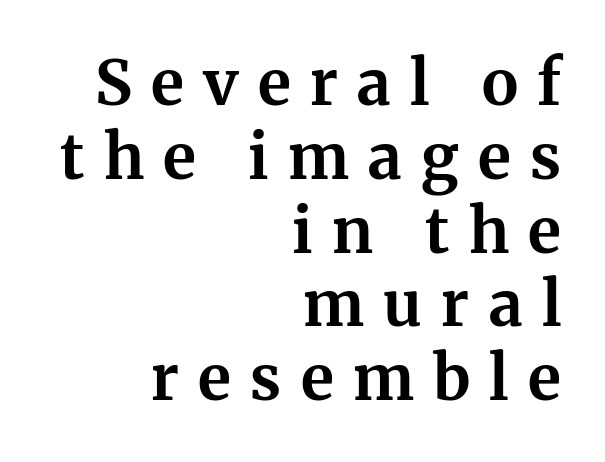
Heft: maximum for text — a bold. The lines are quadded right. This rendering widens character spacing well past its baseline value. Serifs: yes, visible at the terminals of the letterforms.
